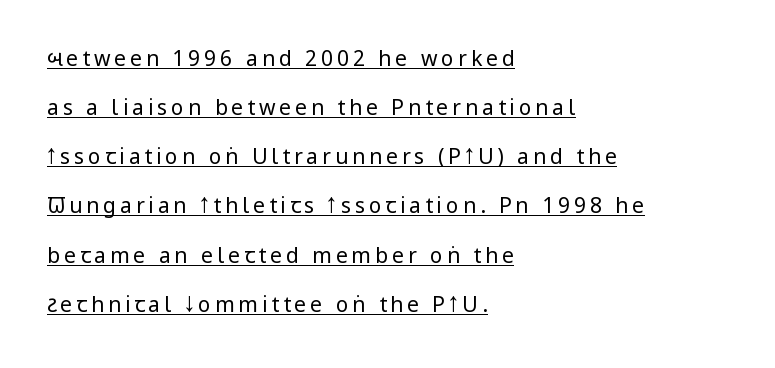
The image shows 21 px text type, upright; set left-aligned, loose line spacing (2.34x), underlined.
